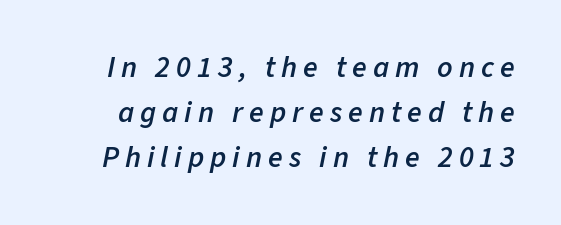
The image shows 30 px semibold type, italic (leaning right); set normal line spacing (1.5x), unusually wide letter spacing (+0.2 em), not underlined; low stroke contrast and a medium x-height.
